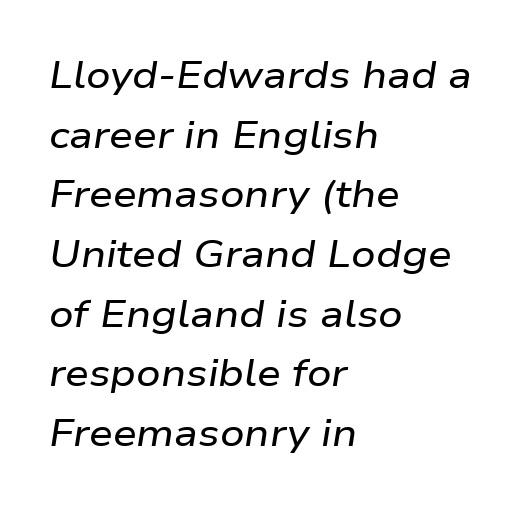
{"italic": "yes", "lean": "right", "slant_degrees": 9, "width": "wide", "stroke_contrast": "low", "x_height": "medium", "monospaced": "no", "underline": "no", "align": "left", "line_spacing": "normal", "line_spacing_ratio": 1.57, "letter_spacing": "normal", "letter_spacing_em": 0.0, "glyph_px": 38}
